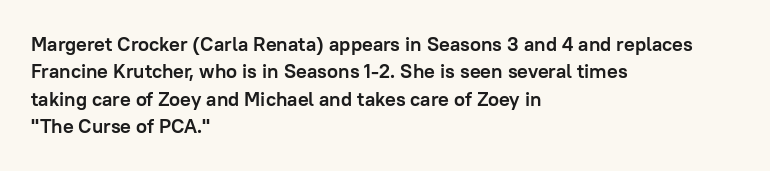
{"italic": "no", "bold": "yes", "underline": "no", "align": "left", "line_spacing": "normal", "line_spacing_ratio": 1.37, "letter_spacing": "normal", "letter_spacing_em": 0.0, "glyph_px": 20}
